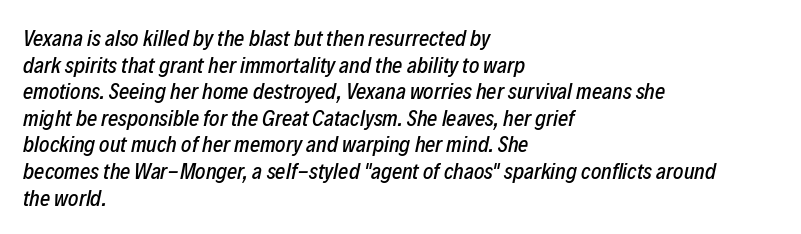
A typesetter would call this zero additional tracking. Only glyphs here, with clear space below each row. A typesetter would mark this as italic. The rendering anchors every line to the left-hand side.
